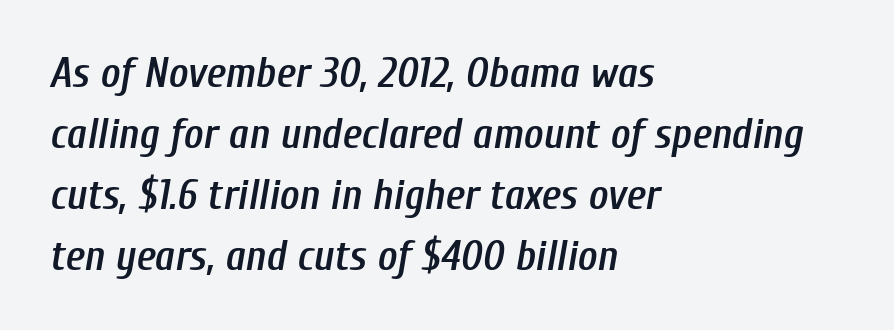
{"italic": "yes", "lean": "right", "slant_degrees": 10, "bold": "semi", "weight": "semibold", "width": "condensed", "stroke_contrast": "low", "x_height": "medium", "monospaced": "no", "underline": "no", "align": "left", "line_spacing": "normal", "line_spacing_ratio": 1.45, "letter_spacing": "normal", "letter_spacing_em": 0.0, "glyph_px": 42}
